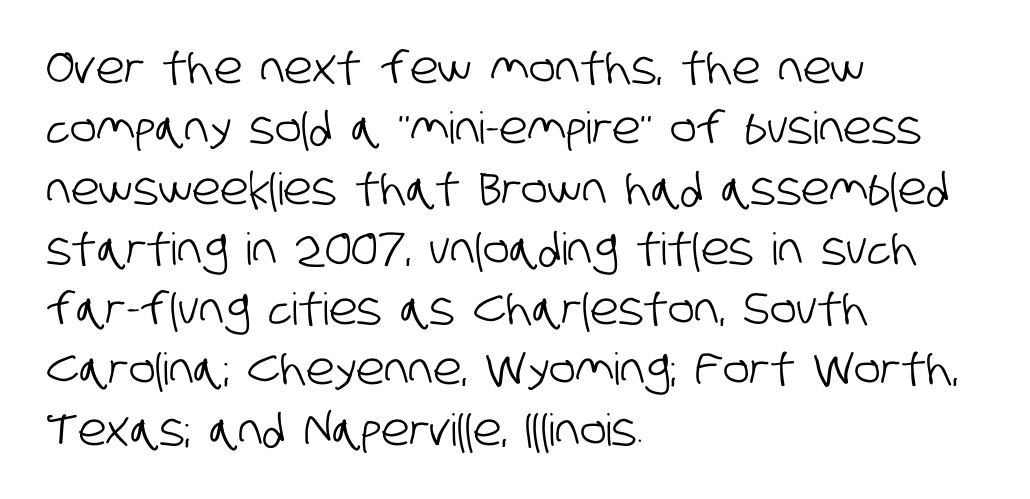
{"serif": "no", "width": "condensed", "stroke_contrast": "low", "x_height": "large", "monospaced": "no", "underline": "no", "align": "left", "line_spacing": "normal", "line_spacing_ratio": 1.37, "letter_spacing": "normal", "letter_spacing_em": 0.0, "glyph_px": 44}
